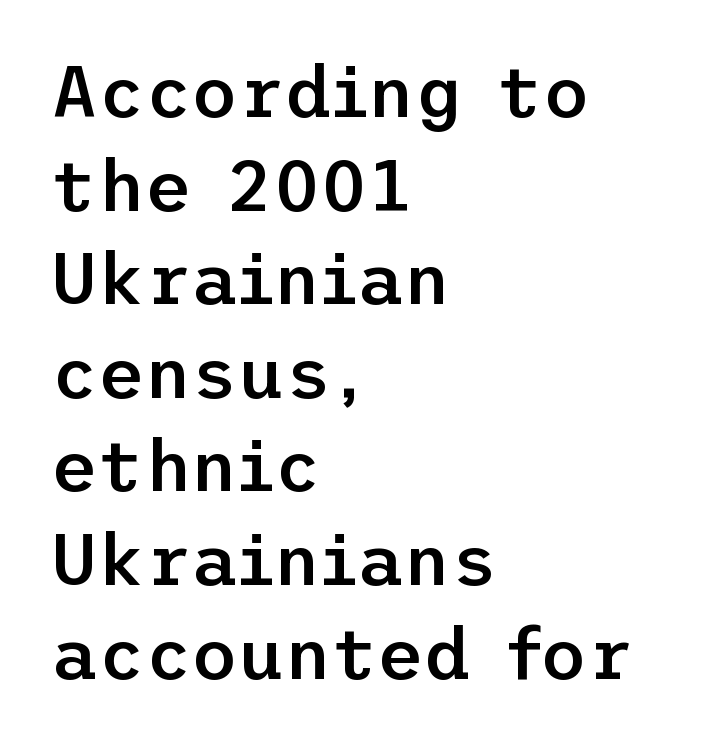
Q: Is the text bold? A: Semi-bold.
Q: Is the text italic (slanted)? A: No, it is upright.
Q: Is the typeface a serif or a sans-serif typeface? A: Sans-serif.
Q: Is the text underlined? A: No.
Q: How is the paragraph aligned? A: Left-aligned.
Q: Is the spacing between letters normal or unusually wide? A: Normal.
Q: Is the spacing between lines tight, normal or loose? A: Normal.
Q: Width (condensed, normal, or wide)? A: Normal.
Q: Stroke contrast? A: Low.
Q: x-height? A: Medium.
